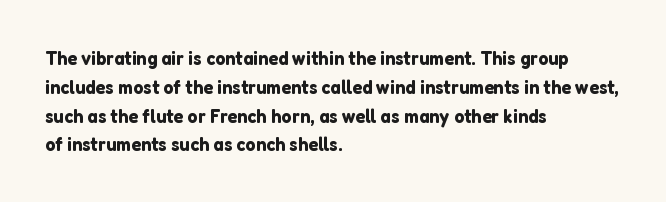
Q: Is the text italic (slanted)? A: No, it is upright.
Q: Is the text underlined? A: No.
Q: How is the paragraph aligned? A: Left-aligned.
Q: Is the spacing between letters normal or unusually wide? A: Normal.
Q: Is the spacing between lines tight, normal or loose? A: Normal.
